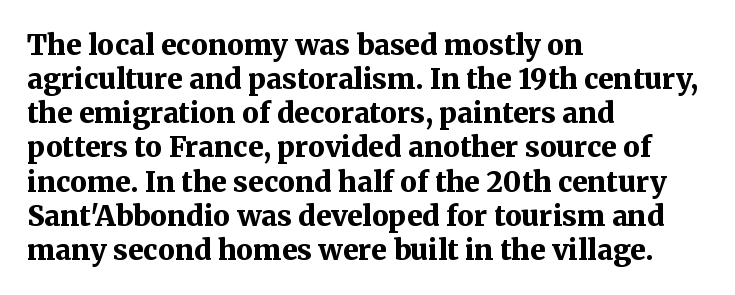
Old-style or modern, the face here clearly has serifs. A clean baseline with only descenders dipping below it. In terms of letterspacing, this is plain default setting. In terms of posture, this sample is upright. Is this a fixed-width face? No — the glyphs have proportional, varying widths.
